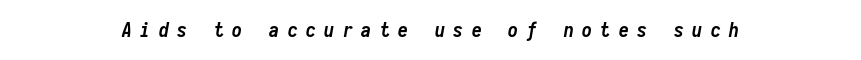
The image shows 20 px bold type, italic (leaning right); set centered, unusually wide letter spacing (+0.42 em), not underlined.
